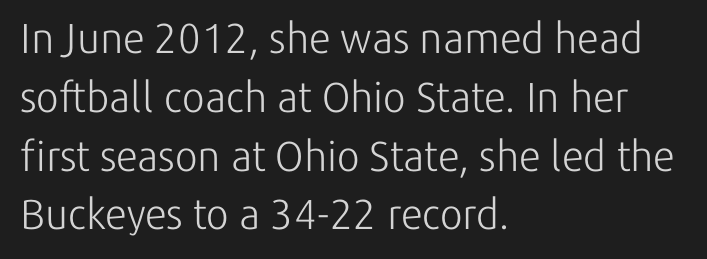
Q: Is the text bold? A: No.
Q: Is the text italic (slanted)? A: No, it is upright.
Q: Is the typeface a serif or a sans-serif typeface? A: Sans-serif.
Q: Is the text underlined? A: No.
Q: How is the paragraph aligned? A: Left-aligned.
Q: Is the spacing between letters normal or unusually wide? A: Normal.
Q: Is the spacing between lines tight, normal or loose? A: Normal.
Q: Width (condensed, normal, or wide)? A: Normal.
Q: Stroke contrast? A: Low.
Q: x-height? A: Medium.
Q: Monospaced? A: No.
